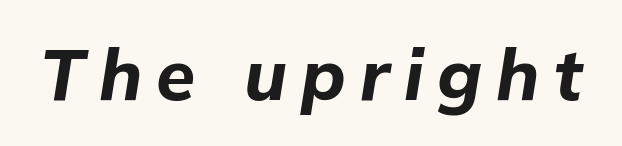
The image shows 71 px bold type, italic (leaning right); set unusually wide letter spacing (+0.2 em), not underlined; low stroke contrast and a medium x-height.
